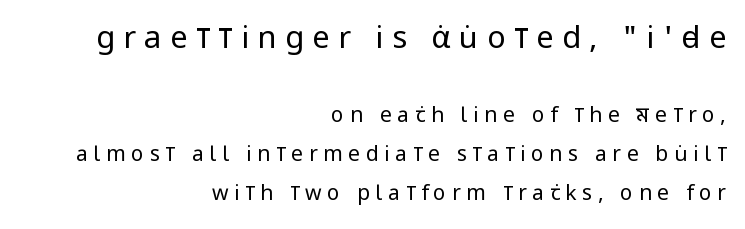
The image shows 31 px regular-weight, condensed sans-serif type, upright; set right-aligned, line spacing 1.87x, unusually wide letter spacing (+0.27 em), not underlined; the first (top) block is 1.48x larger; low stroke contrast and a large x-height.
